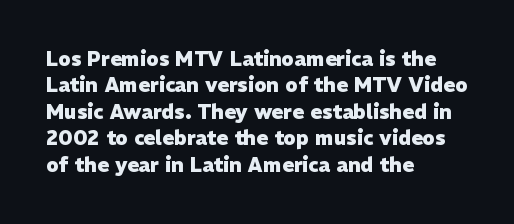
{"italic": "no", "bold": "yes", "underline": "no", "align": "left", "line_spacing": "normal", "line_spacing_ratio": 1.32, "letter_spacing": "normal", "letter_spacing_em": 0.0, "glyph_px": 20}
